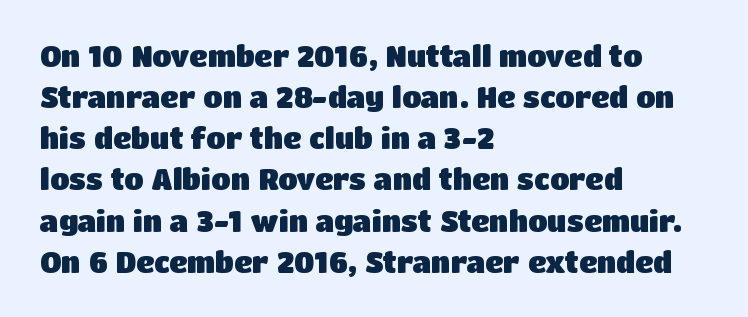
Q: Is the text bold? A: Yes.
Q: Is the text italic (slanted)? A: No, it is upright.
Q: Is the typeface a serif or a sans-serif typeface? A: Sans-serif.
Q: Is the text underlined? A: No.
Q: How is the paragraph aligned? A: Left-aligned.
Q: Is the spacing between letters normal or unusually wide? A: Normal.
Q: Is the spacing between lines tight, normal or loose? A: Normal.
Q: Width (condensed, normal, or wide)? A: Normal.
Q: Stroke contrast? A: Low.
Q: x-height? A: Large.
Q: Monospaced? A: No.
